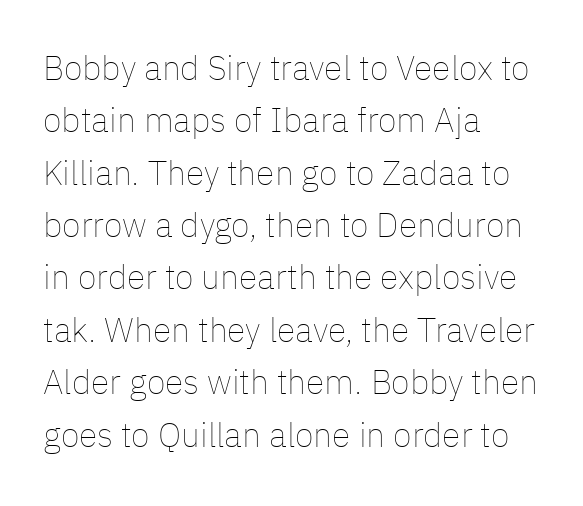
The image shows 34 px thin type, upright; set left-aligned, normal line spacing (1.54x), normal letter spacing, not underlined; low stroke contrast and a medium x-height.
